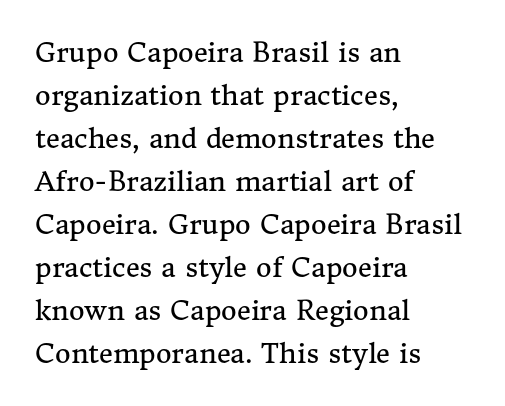
The image shows 27 px text type, upright; set left-aligned, normal line spacing (1.59x), normal letter spacing, not underlined.
